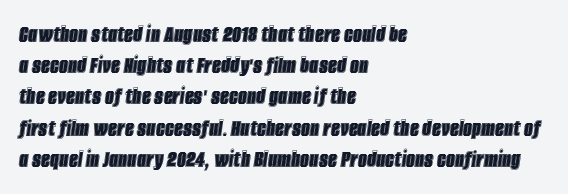
Layout note: lines flush left. Regular leading. There is no visible air inserted between adjacent glyphs. Check under the words: just untouched page. Every character sits at an angle, as italics do.
